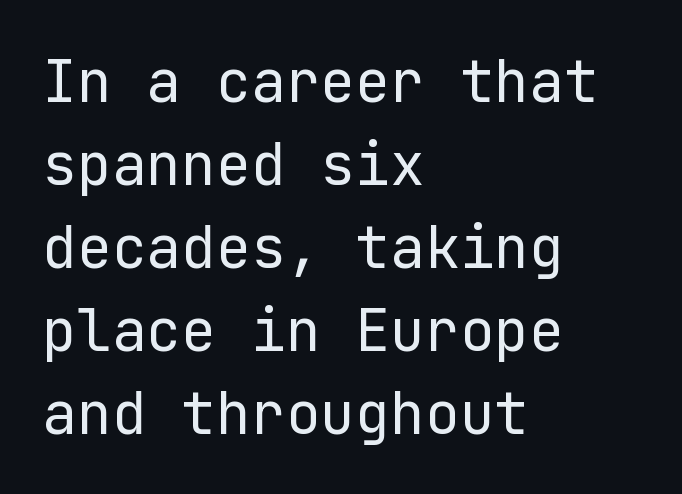
Anything drawn beneath the words? Only blank space. In terms of posture, this sample is upright. This rendering employs a face without finishing strokes, i.e., a sans-serif. The lines sit at an ordinary, default distance from one another. The lines are quadded left.
